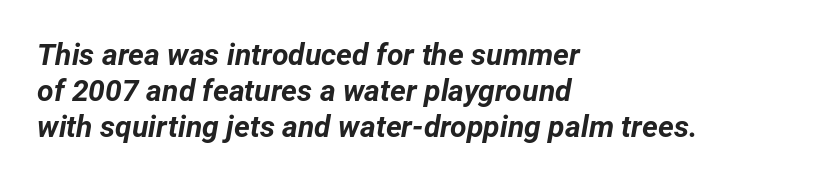
Underline: absent. The face used here is rendered with its standard letterfit. Emphasis by weight is at full strength: bold. Italic: yes, the glyphs are oblique.
